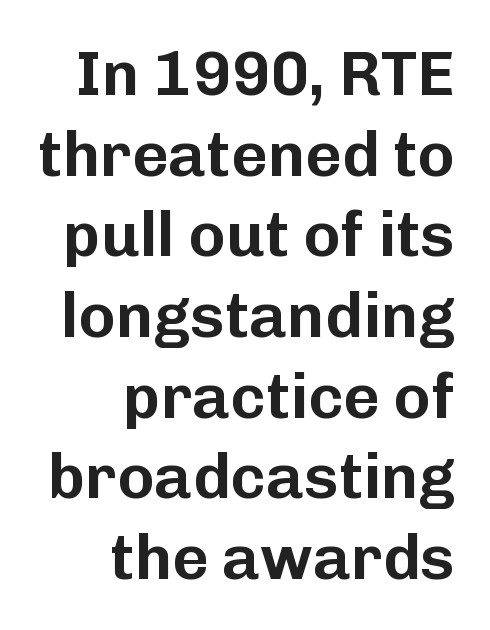
To sum up the face: it is a sans, with no serifs. This sample has the flowing, uneven cadence of proportional lettering. The gap between lines stays unmarked. The text block is weighted toward the right margin, trailing off unevenly leftward. You can tell it's not italic because the verticals are truly vertical. The letters sit at their default tracking, neither squeezed nor spread.
